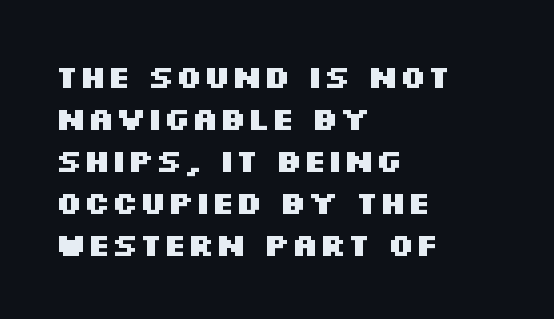
This sample keeps an unexceptional amount of space between lines. This is the regular roman posture of the typeface. The designer went with a sans here, leaving each stem footless. You'd pick this weight for a headline — it's a proper bold. You could not count columns in this text — the font is proportionally spaced. The compositor pushed each line to the left boundary.
